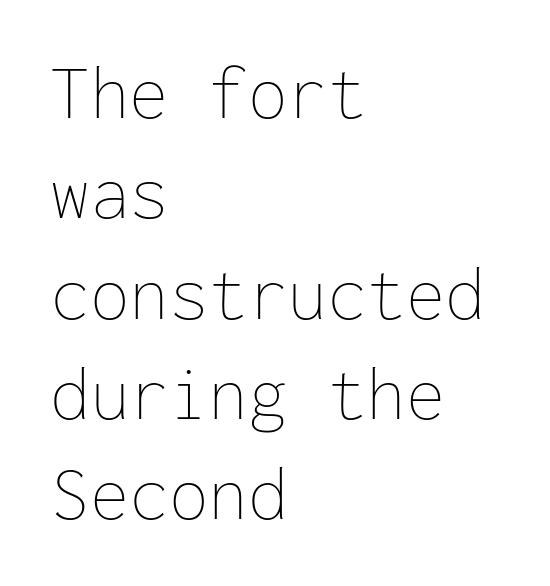
The image shows 79 px thin type, upright, monospaced; set left-aligned, normal line spacing (1.27x), normal letter spacing, not underlined; low stroke contrast and a medium x-height.
